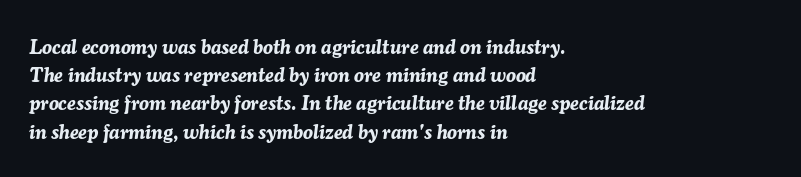
Notice how descenders clear the ascenders below comfortably — that's standard leading. In terms of letterspacing, this is plain default setting. The lettering tilts uniformly, giving the passage an italic look. The zone under the glyphs is completely vacant.
